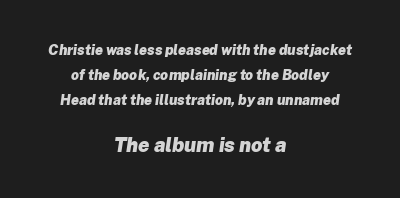
Compared with ordinary roman type, these characters are visibly tilted. Has an underline been added? It has not. Character size in the trailing block exceeds that of the leading block. Compared with typical body copy, the letter spacing here is the same.
